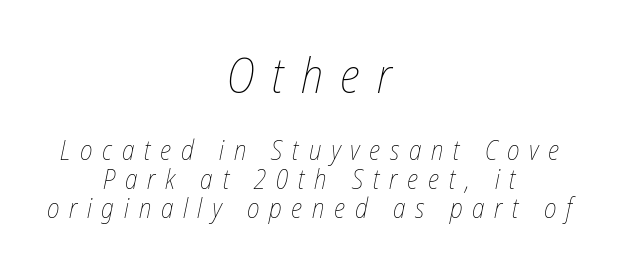
Q: Is the text bold? A: No.
Q: Is the text italic (slanted)? A: Yes, it leans right by about 12 degrees.
Q: Is the text underlined? A: No.
Q: How is the paragraph aligned? A: Centered.
Q: Is the spacing between letters normal or unusually wide? A: Unusually wide.
Q: Is the spacing between lines tight, normal or loose? A: Tight.
Q: Which block of text is set in a larger size, the first (top) or the second (bottom)? A: The first (top) one.
Q: Width (condensed, normal, or wide)? A: Condensed.
Q: Stroke contrast? A: Low.
Q: x-height? A: Medium.
Q: Monospaced? A: No.
